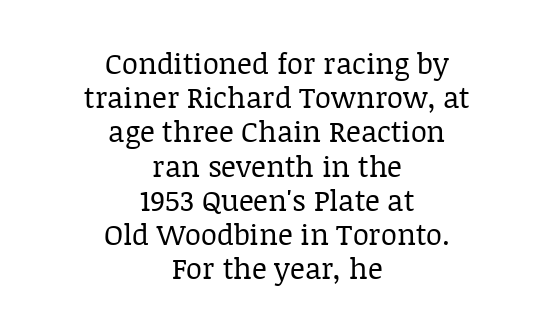
The line texture is even and compact thanks to regular tracking. A student would call this center alignment; a typographer would say set centered. The foot of each line stays bare and open. Each letter keeps its own natural width here, so spacing adapts to shape. Yep, those are serifs on the letters. Caption: face not bold, strokes unweighted.
